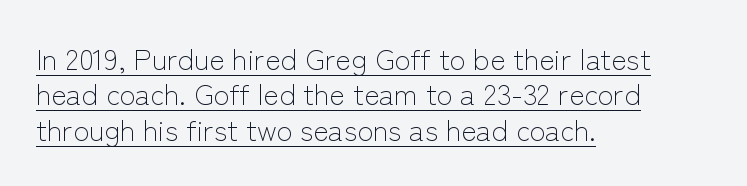
Standard letterfit; no display-style spreading of the glyphs. The rendered words wear a rule along their underside. These lines were composed using upright roman letters. The font family rendered here belongs to the sans-serif group. Which margin do the lines hug? The left one — the right edge is uneven. These lines are rendered in a variable-pitch font.
